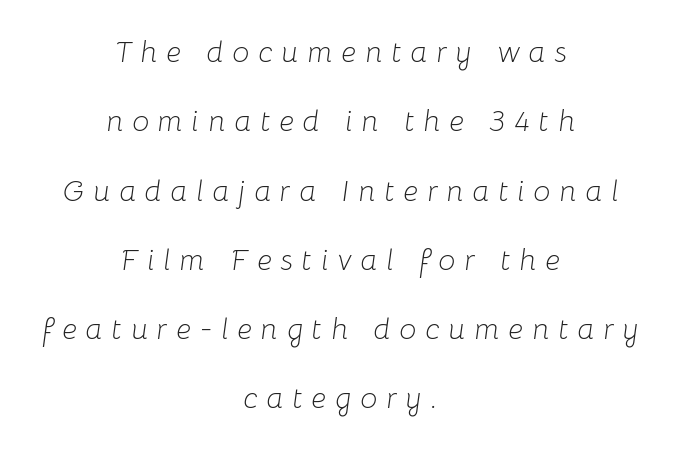
Q: Is the text bold? A: No.
Q: Is the text italic (slanted)? A: Yes, it leans right by about 8 degrees.
Q: Is the text underlined? A: No.
Q: How is the paragraph aligned? A: Centered.
Q: Is the spacing between letters normal or unusually wide? A: Unusually wide.
Q: Is the spacing between lines tight, normal or loose? A: Loose.
Q: Width (condensed, normal, or wide)? A: Normal.
Q: Stroke contrast? A: Low.
Q: x-height? A: Medium.
Q: Monospaced? A: No.
